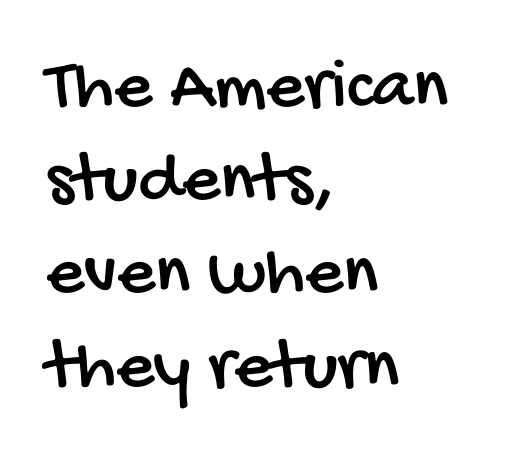
{"serif": "no", "width": "condensed", "stroke_contrast": "low", "x_height": "large", "monospaced": "no", "underline": "no", "align": "left", "line_spacing": "normal", "line_spacing_ratio": 1.26, "letter_spacing": "normal", "letter_spacing_em": 0.0, "glyph_px": 74}
